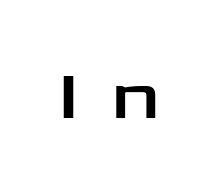
It's the straight-up-and-down kind of type. These lines have a slow, spaced-out rhythm from letter to letter. Type without underlining. Varying glyph widths throughout — classic text-font behaviour. Does the type have serifs? No, each stem ends abruptly.
